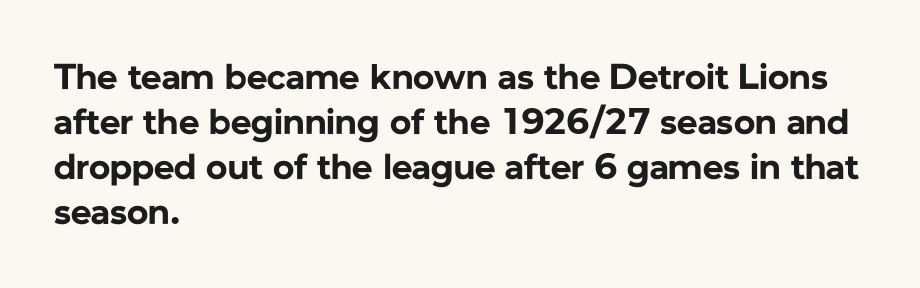
Q: Is the text bold? A: Yes.
Q: Is the text italic (slanted)? A: No, it is upright.
Q: Is the typeface a serif or a sans-serif typeface? A: Sans-serif.
Q: Is the text underlined? A: No.
Q: How is the paragraph aligned? A: Left-aligned.
Q: Is the spacing between letters normal or unusually wide? A: Normal.
Q: Is the spacing between lines tight, normal or loose? A: Normal.
Q: Width (condensed, normal, or wide)? A: Normal.
Q: Stroke contrast? A: Low.
Q: x-height? A: Medium.
Q: Monospaced? A: No.
